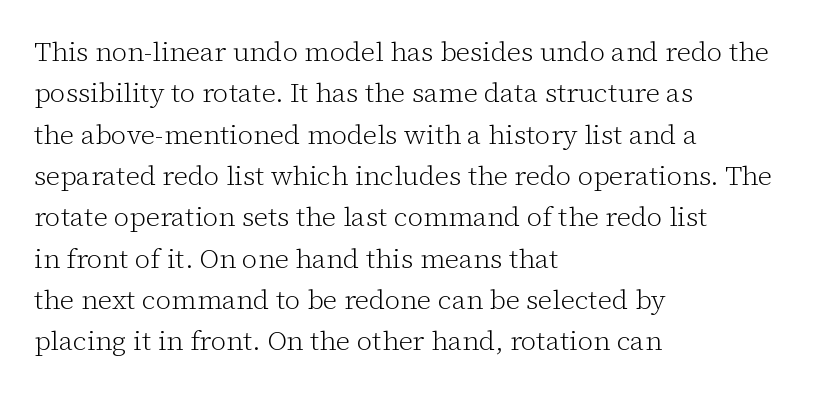
The image shows 27 px text type, upright; set left-aligned, normal line spacing (1.53x), normal letter spacing, not underlined.
